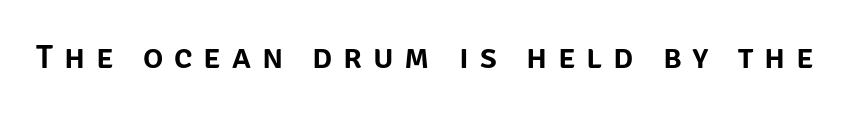
{"serif": "no", "italic": "no", "width": "normal", "stroke_contrast": "low", "x_height": "large", "monospaced": "no", "underline": "no", "letter_spacing": "wide", "letter_spacing_em": 0.32, "glyph_px": 34}
